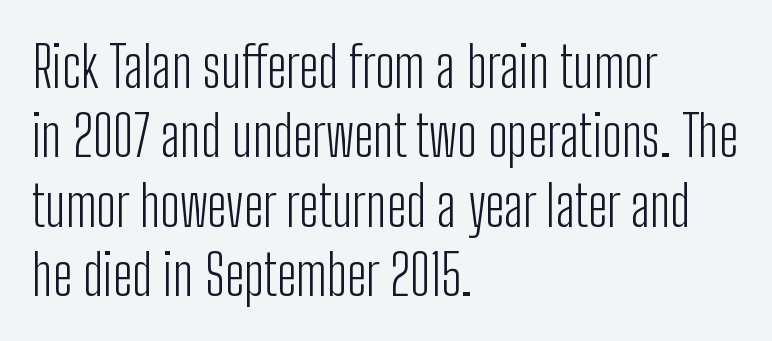
{"serif": "no", "italic": "no", "bold": "no", "weight": "light", "width": "condensed", "stroke_contrast": "low", "x_height": "medium", "monospaced": "no", "underline": "no", "align": "left", "line_spacing_ratio": 1.24, "letter_spacing": "normal", "letter_spacing_em": 0.0, "glyph_px": 56}
